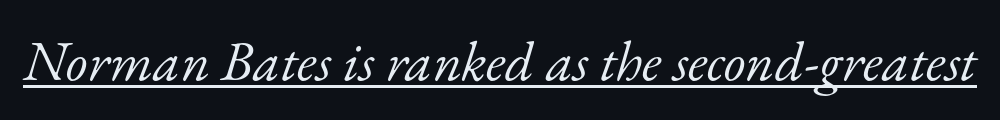
Q: Is the text bold? A: No.
Q: Is the text italic (slanted)? A: Yes, it leans right by about 17 degrees.
Q: Is the typeface a serif or a sans-serif typeface? A: Serif.
Q: Is the text underlined? A: Yes.
Q: Is the spacing between letters normal or unusually wide? A: Normal.
Q: Width (condensed, normal, or wide)? A: Normal.
Q: Stroke contrast? A: Low.
Q: x-height? A: Small.
Q: Monospaced? A: No.
